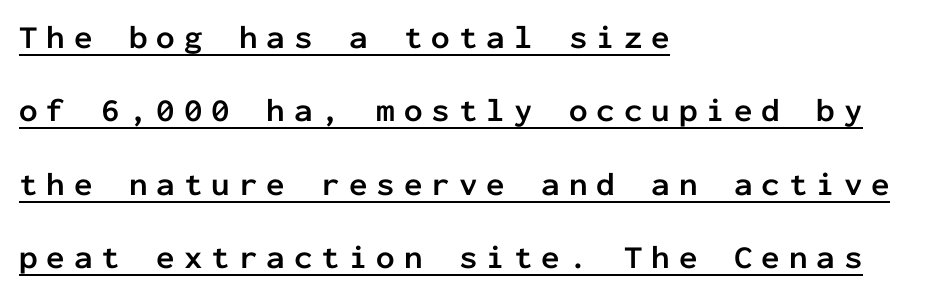
This sample uses an upright cut, with every glyph sitting square on the baseline. Layout note: lines flush left. Stroke terminals: plain, sans-serif. Each letter, wide or thin by design, is forced into the same width here.
